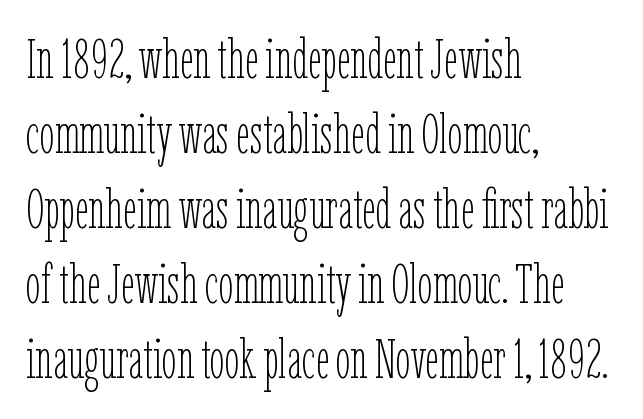
The image shows 54 px thin, condensed type, upright; set left-aligned, normal line spacing (1.39x), normal letter spacing, not underlined; low stroke contrast and a medium x-height.
